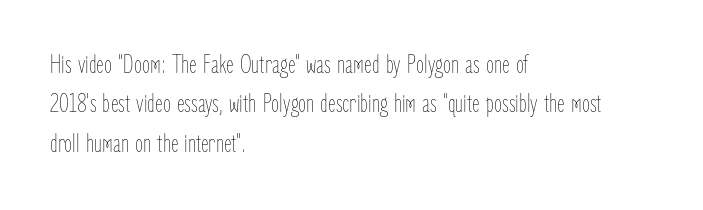
A typesetter would mark this as roman, not italic. Does the leading feel generous? No, just average. The typesetter chose a ragged-right arrangement here. The gaps between neighbouring characters are ordinary and unremarkable. Is this a heavy cut? Hardly; it is regular or lighter. The space directly below the letters is spotless.
